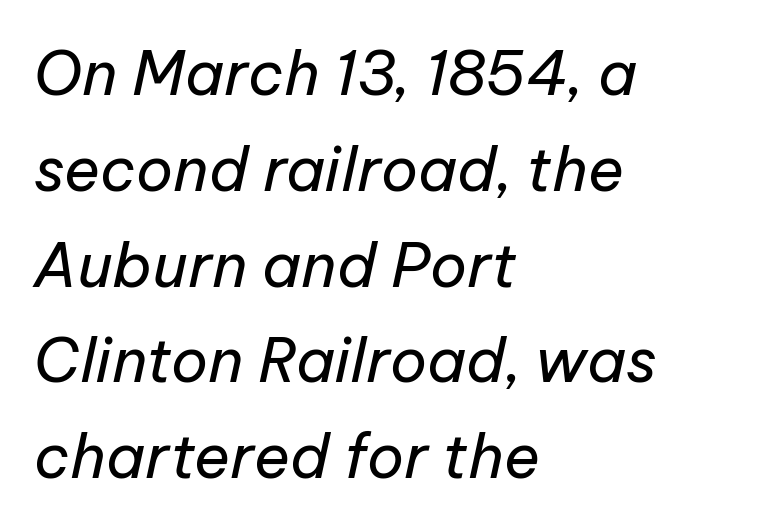
The image shows 61 px regular-weight type, italic (leaning right); set left-aligned, normal line spacing (1.57x), normal letter spacing, not underlined; low stroke contrast and a medium x-height.
